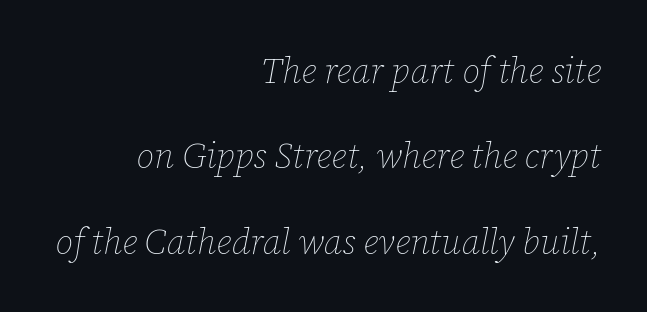
Q: Is the text bold? A: No.
Q: Is the text italic (slanted)? A: Yes, it leans right by about 12 degrees.
Q: Is the text underlined? A: No.
Q: How is the paragraph aligned? A: Right-aligned.
Q: Is the spacing between letters normal or unusually wide? A: Normal.
Q: Is the spacing between lines tight, normal or loose? A: Loose.
Q: Width (condensed, normal, or wide)? A: Normal.
Q: Stroke contrast? A: Low.
Q: x-height? A: Medium.
Q: Monospaced? A: No.
